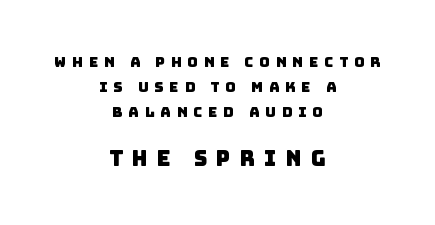
The image shows 21 px text type; set centered, line spacing 1.79x, unusually wide letter spacing (+0.43 em), not underlined; the second (bottom) block is 1.5x larger.
